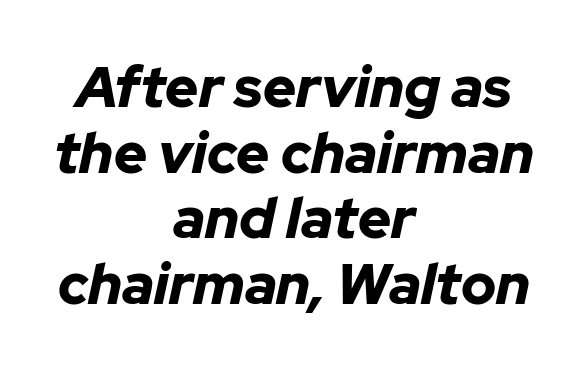
Look at the tracking — it's just the regular setting, nothing added. These lines huddle together more closely than default settings would place them. Plenty of ink on the page — the face is bold. The foot of each line stays bare and open.
